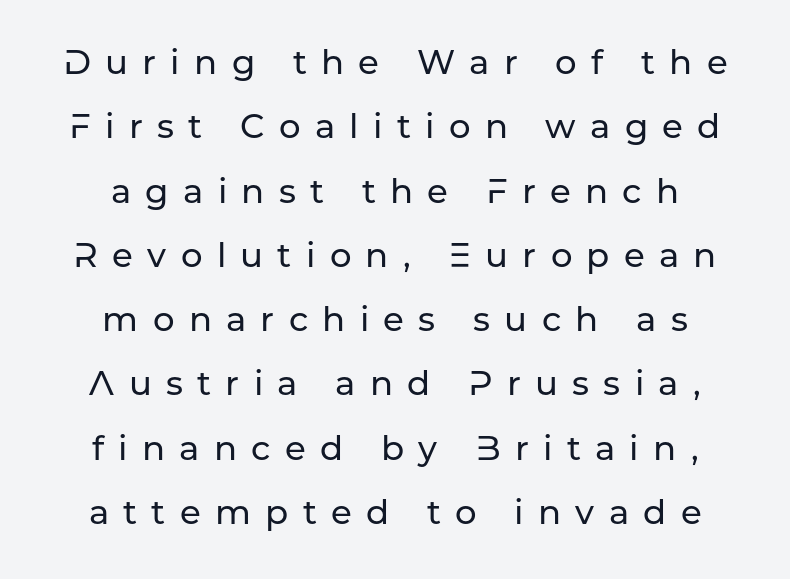
The image shows 34 px sans-serif type, upright; set centered, line spacing 1.89x, unusually wide letter spacing (+0.42 em), not underlined; low stroke contrast and a medium x-height.
